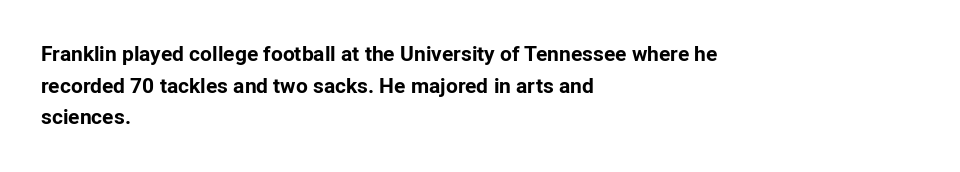
The image shows 21 px bold type, upright; set left-aligned, normal line spacing (1.51x), normal letter spacing, not underlined.
